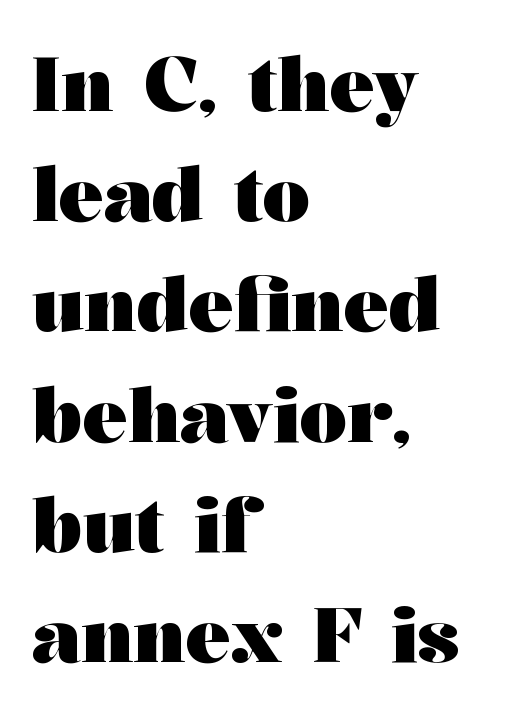
Q: Is the text bold? A: Yes.
Q: Is the text italic (slanted)? A: No, it is upright.
Q: Is the typeface a serif or a sans-serif typeface? A: Serif.
Q: Is the text underlined? A: No.
Q: How is the paragraph aligned? A: Left-aligned.
Q: Is the spacing between letters normal or unusually wide? A: Normal.
Q: Is the spacing between lines tight, normal or loose? A: Normal.
Q: Width (condensed, normal, or wide)? A: Wide.
Q: Stroke contrast? A: Medium.
Q: x-height? A: Medium.
Q: Monospaced? A: No.
